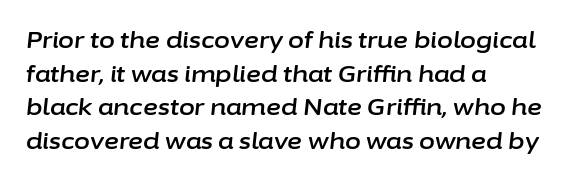
The image shows 23 px text type, italic (leaning right); set left-aligned, normal line spacing (1.46x), normal letter spacing, not underlined.
